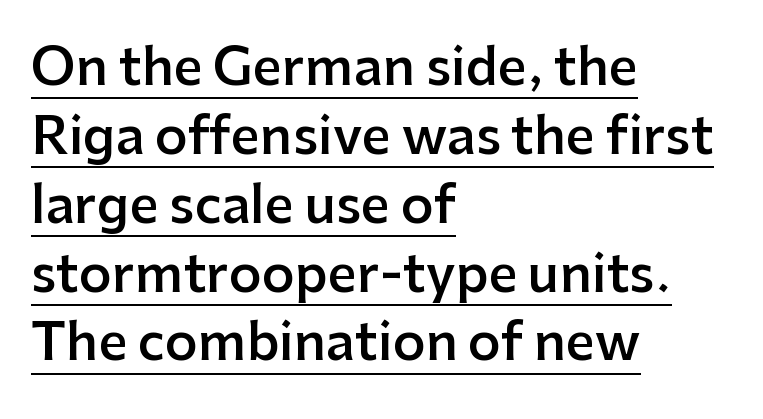
A fair bit of extra ink — the face is semibold, not bold. Characters follow at the spacing the type designer built in. All the whitespace from short lines collects on the right. This sample has the flowing, uneven cadence of proportional lettering. In terms of leading, this rendering sits right in the middle.
